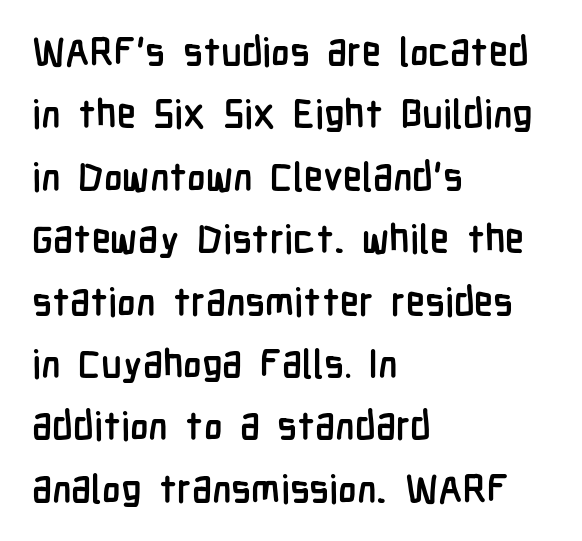
Reading down the column, the eye jumps a familiar distance to each next line. A typesetter would label this face a sans. The baseline area is clear. There is no visible air inserted between adjacent glyphs. A typesetter would mark this as roman, not italic. Weight: bold.
